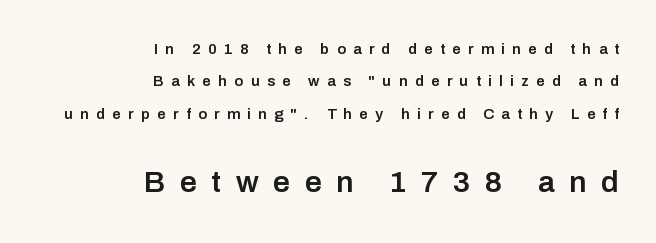
Each glyph is drawn with semibold strokes, heavier than normal yet not fully bold. You can tell from the bare stems that sans-serif type was used. This layout puts the modest block above and the oversized block below. The face used here is proportionally spaced, like ordinary book or web type.
